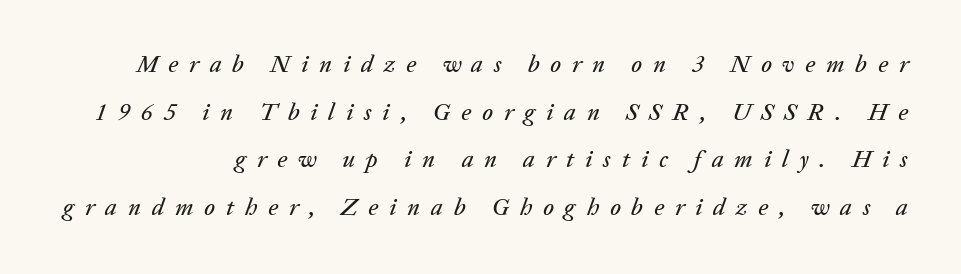
{"italic": "yes", "lean": "right", "slant_degrees": 20, "underline": "no", "line_spacing": "loose", "line_spacing_ratio": 1.98, "letter_spacing": "wide", "letter_spacing_em": 0.45, "glyph_px": 24}
